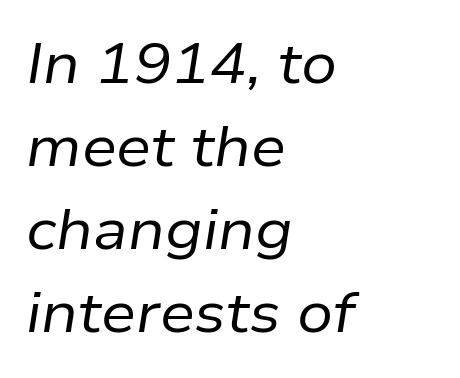
There's an unmistakable incline to the writing here. Students, note that the glyphs here touch the page at normal intervals. What's the leading like? Ordinary, nothing unusual. Type without underlining.
